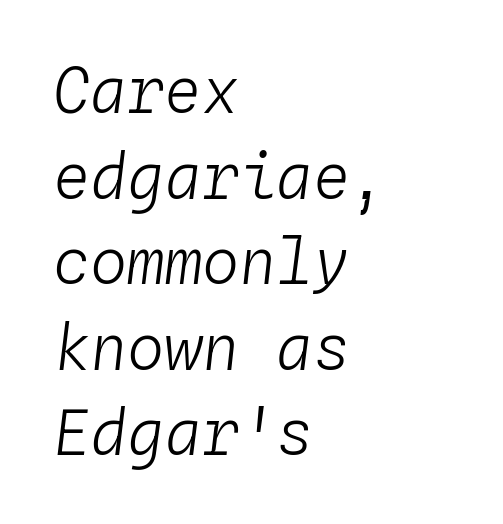
Left-aligned paragraph, ragged on the right. This rendering leaves character spacing at its baseline value. Is there much room between lines? A standard amount, neither cramped nor airy. Bold? No — there's no thickening of the strokes. The face used here has a pronounced slope to its letters. The face used here is monospaced, like something from a code editor.
